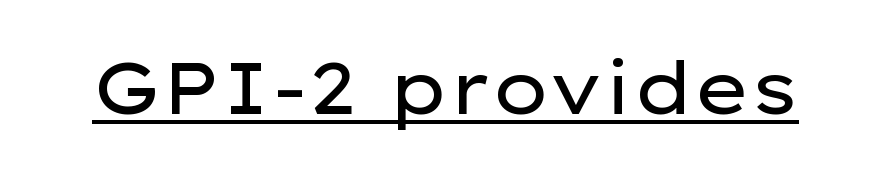
The image shows 73 px regular-weight, wide sans-serif type, upright; set normal letter spacing, underlined; low stroke contrast and a medium x-height.
